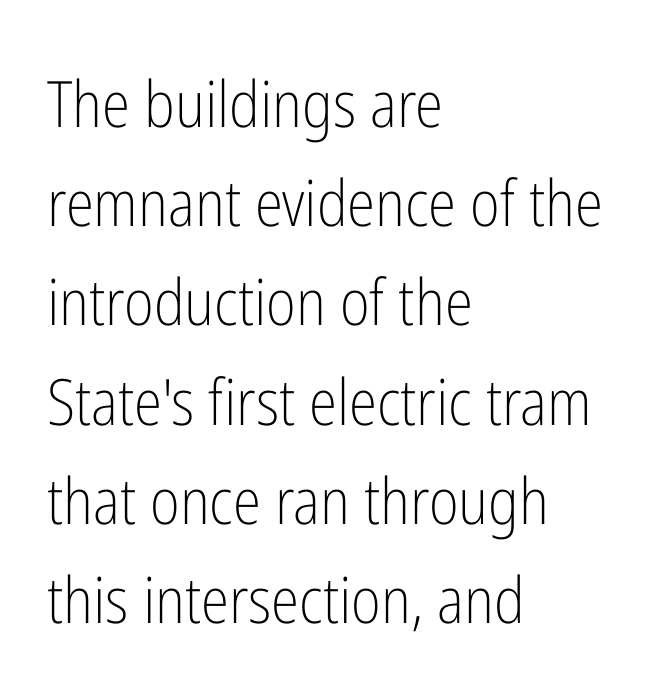
Vertical spacing — default. Glance below the letters and you will spot only blank space. Proportional: the letters do not fall into vertical columns. Examine the stroke ends and you'll find no serifs. This rendering uses left alignment, leaving the right contour irregular. Spacing between characters is what you'd get straight out of the box.
